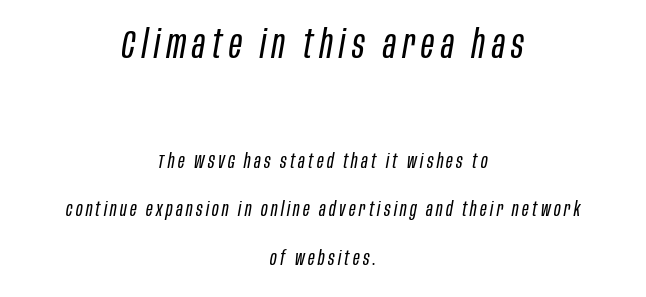
{"italic": "yes", "lean": "right", "slant_degrees": 10, "bold": "no", "weight": "regular", "width": "condensed", "stroke_contrast": "low", "x_height": "large", "monospaced": "no", "underline": "no", "align": "center", "line_spacing": "loose", "line_spacing_ratio": 2.41, "larger_block": "first", "size_ratio": 1.95, "glyph_px": 39}
